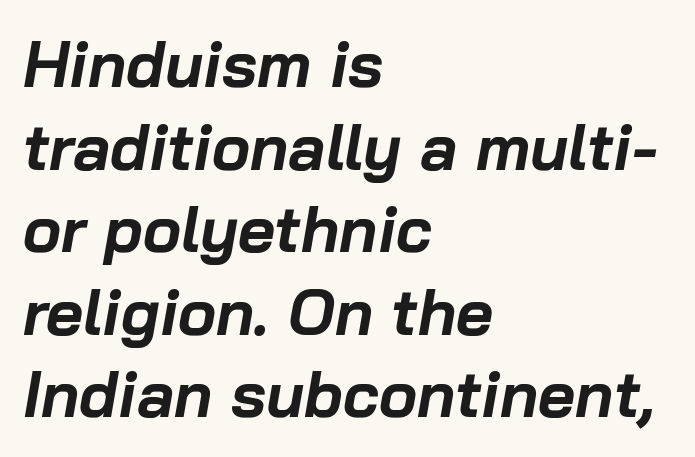
The image shows 64 px bold type, italic (leaning right); set left-aligned, normal line spacing (1.29x), normal letter spacing, not underlined; low stroke contrast and a medium x-height.
